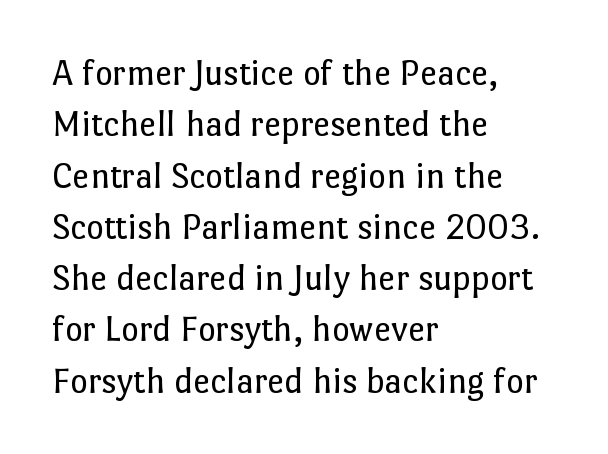
The image shows 38 px regular-weight type, upright; set left-aligned, normal line spacing (1.35x), normal letter spacing, not underlined; low stroke contrast and a medium x-height.
